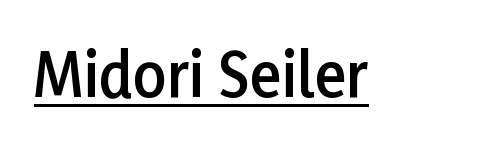
Q: Is the text bold? A: Semi-bold.
Q: Is the text italic (slanted)? A: No, it is upright.
Q: Is the typeface a serif or a sans-serif typeface? A: Sans-serif.
Q: Is the text underlined? A: Yes.
Q: Is the spacing between letters normal or unusually wide? A: Normal.
Q: Width (condensed, normal, or wide)? A: Normal.
Q: Stroke contrast? A: Low.
Q: x-height? A: Medium.
Q: Monospaced? A: No.
